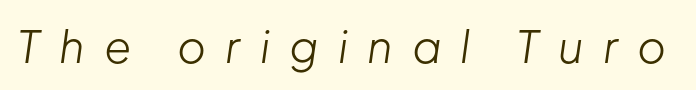
Q: Is the text bold? A: No.
Q: Is the text italic (slanted)? A: Yes, it leans right by about 8 degrees.
Q: Is the text underlined? A: No.
Q: Is the spacing between letters normal or unusually wide? A: Unusually wide.
Q: Width (condensed, normal, or wide)? A: Normal.
Q: Stroke contrast? A: Low.
Q: x-height? A: Medium.
Q: Monospaced? A: No.
